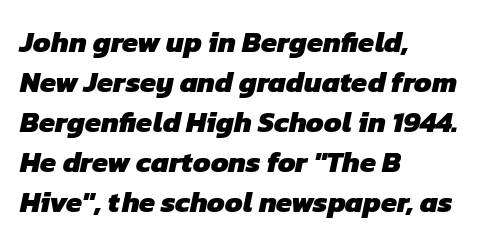
Short and long lines alike share a common starting point at left. This sample has the flowing, uneven cadence of proportional lettering. Decoration check: the copy has no underline. Here the glyphs are tracked normally, forming tight word shapes. This sample uses a sans-serif face. Vertical spacing — default.
